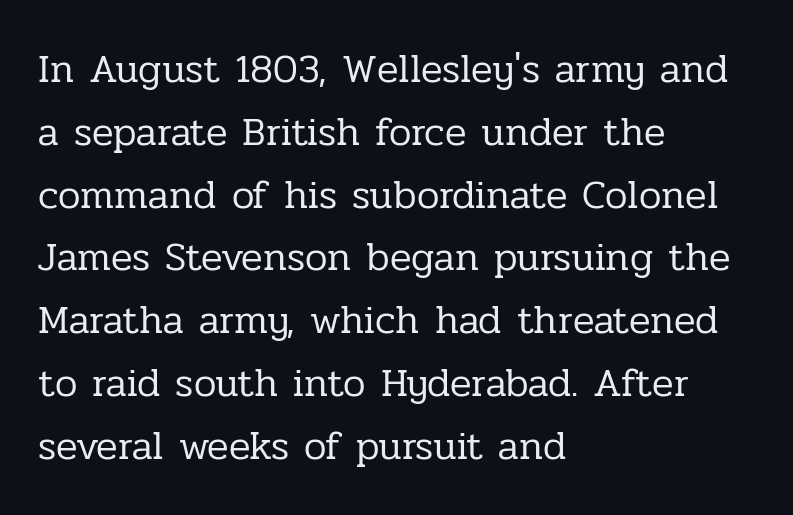
Q: Is the text bold? A: No.
Q: Is the text italic (slanted)? A: No, it is upright.
Q: Is the typeface a serif or a sans-serif typeface? A: Serif.
Q: Is the text underlined? A: No.
Q: How is the paragraph aligned? A: Left-aligned.
Q: Is the spacing between letters normal or unusually wide? A: Normal.
Q: Is the spacing between lines tight, normal or loose? A: Normal.
Q: Width (condensed, normal, or wide)? A: Normal.
Q: Stroke contrast? A: Low.
Q: x-height? A: Medium.
Q: Monospaced? A: No.
